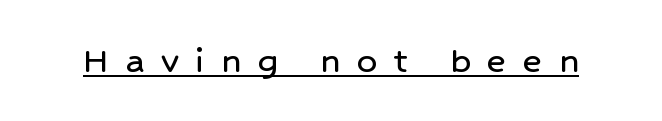
The image shows 40 px sans-serif type, upright; set unusually wide letter spacing (+0.42 em), underlined; low stroke contrast and a medium x-height.
